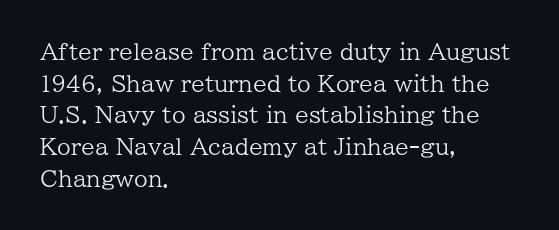
The image shows 22 px text type, upright; set left-aligned, normal line spacing (1.44x), normal letter spacing, not underlined.
